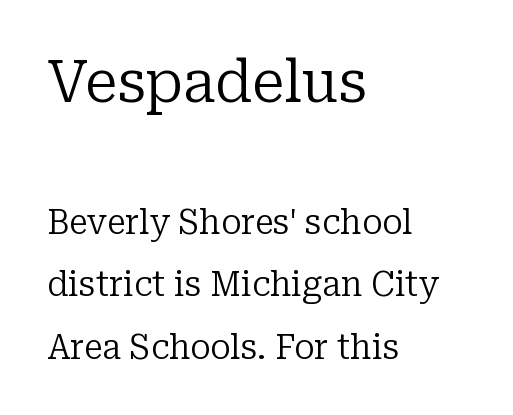
{"serif": "yes", "italic": "no", "bold": "no", "weight": "regular", "width": "normal", "stroke_contrast": "low", "x_height": "medium", "monospaced": "no", "underline": "no", "align": "left", "line_spacing_ratio": 1.83, "letter_spacing": "normal", "letter_spacing_em": 0.0, "larger_block": "first", "size_ratio": 1.74, "glyph_px": 59}
